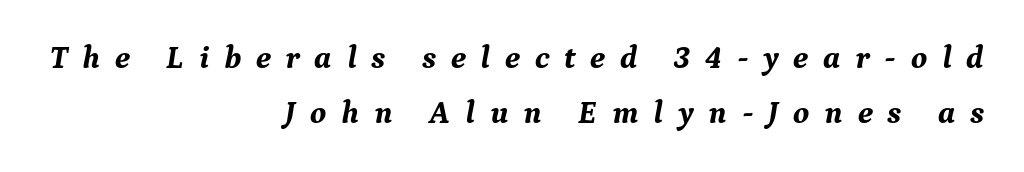
All the whitespace from short lines collects on the left. Only glyphs here, with clear space below each row. Spacing between characters has been opened up far beyond the box default. The letters advance in unequal steps, a hallmark of proportional type.
